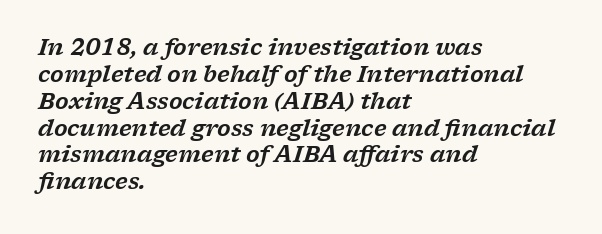
Posture: slanted. All the whitespace from short lines collects on the right. Letters rest on an invisible, unmarked baseline. Tracking value appears to be zero — textbook default spacing.
